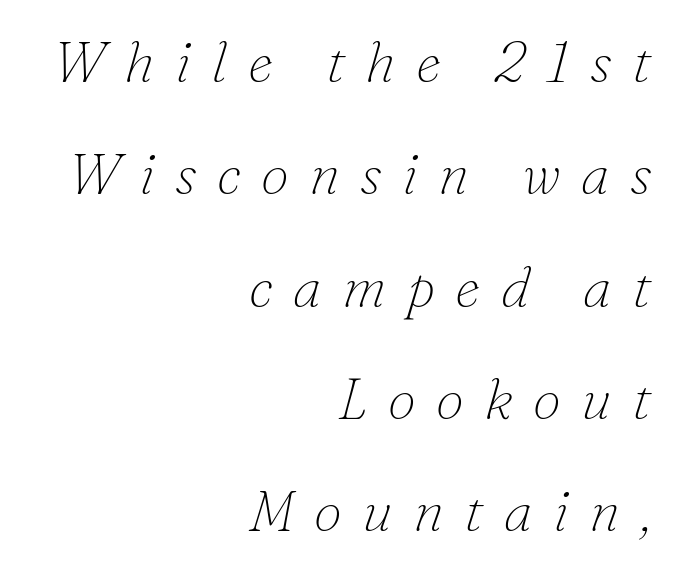
{"serif": "yes", "italic": "yes", "lean": "right", "slant_degrees": 16, "bold": "no", "weight": "thin", "width": "normal", "stroke_contrast": "low", "x_height": "small", "monospaced": "no", "underline": "no", "align": "right", "line_spacing": "loose", "line_spacing_ratio": 1.97, "letter_spacing": "wide", "letter_spacing_em": 0.36, "glyph_px": 57}
